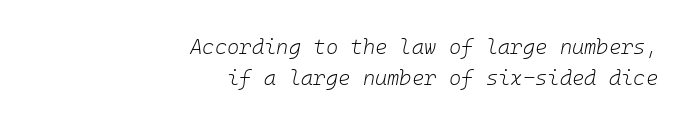
{"italic": "yes", "lean": "right", "slant_degrees": 10, "bold": "no", "underline": "no", "align": "right", "line_spacing": "normal", "line_spacing_ratio": 1.48, "letter_spacing": "normal", "letter_spacing_em": 0.0, "glyph_px": 21}
